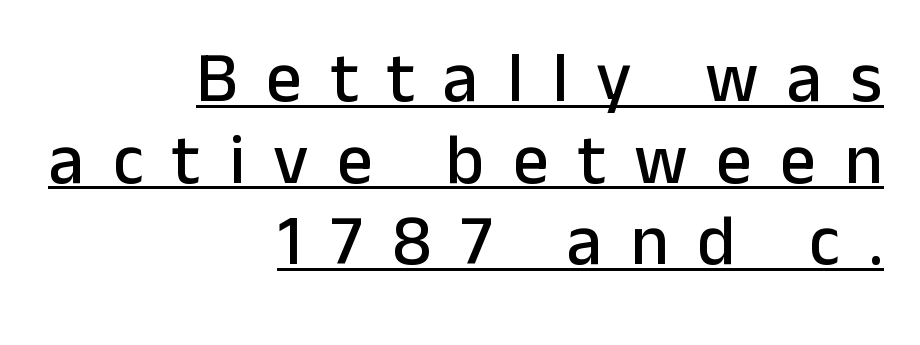
Q: Is the text italic (slanted)? A: No, it is upright.
Q: Is the typeface a serif or a sans-serif typeface? A: Sans-serif.
Q: Is the text underlined? A: Yes.
Q: How is the paragraph aligned? A: Right-aligned.
Q: Is the spacing between letters normal or unusually wide? A: Unusually wide.
Q: Is the spacing between lines tight, normal or loose? A: Tight.
Q: Width (condensed, normal, or wide)? A: Normal.
Q: Stroke contrast? A: Low.
Q: x-height? A: Medium.
Q: Monospaced? A: No.
